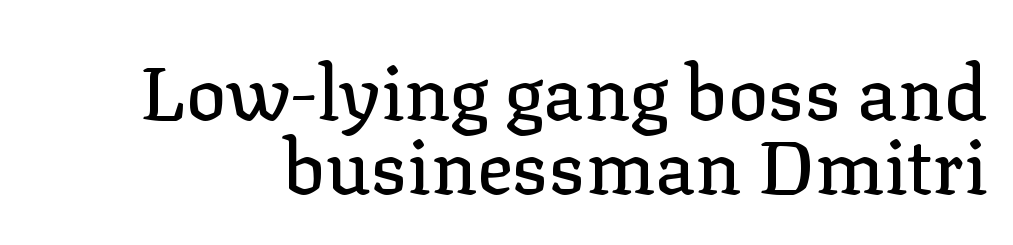
Q: Is the text italic (slanted)? A: No, it is upright.
Q: Is the typeface a serif or a sans-serif typeface? A: Serif.
Q: Is the text underlined? A: No.
Q: Is the spacing between letters normal or unusually wide? A: Normal.
Q: Is the spacing between lines tight, normal or loose? A: Tight.
Q: Width (condensed, normal, or wide)? A: Normal.
Q: Stroke contrast? A: Low.
Q: x-height? A: Medium.
Q: Monospaced? A: No.
